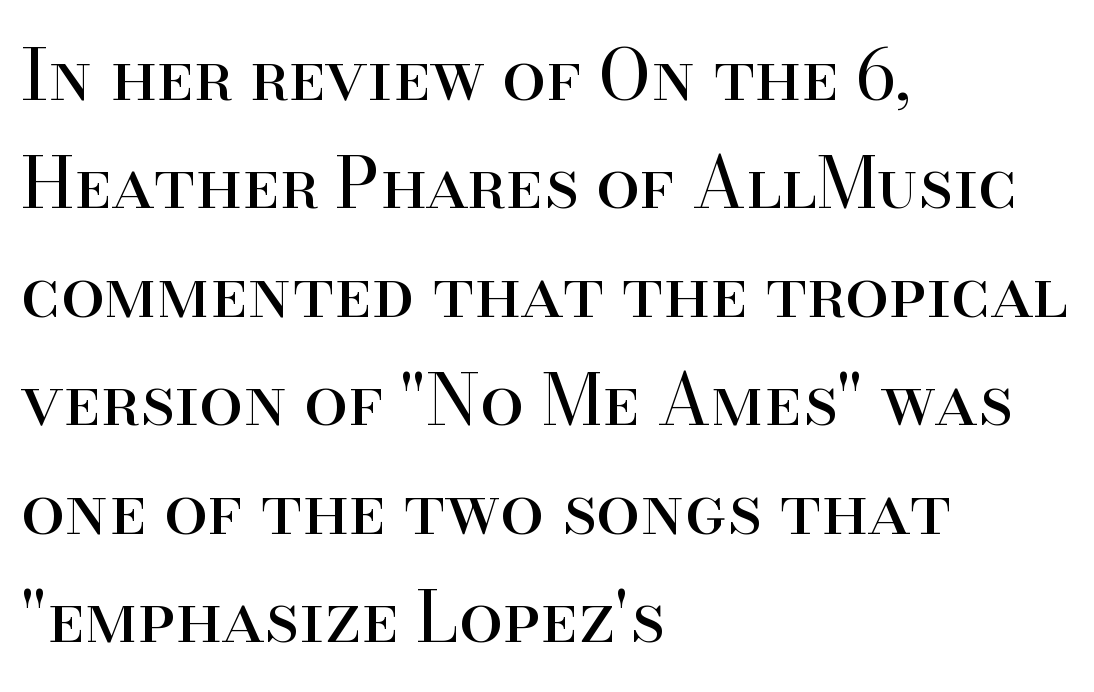
Q: Is the text bold? A: No.
Q: Is the text italic (slanted)? A: No, it is upright.
Q: Is the typeface a serif or a sans-serif typeface? A: Serif.
Q: Is the text underlined? A: No.
Q: How is the paragraph aligned? A: Left-aligned.
Q: Is the spacing between letters normal or unusually wide? A: Normal.
Q: Is the spacing between lines tight, normal or loose? A: Normal.
Q: Width (condensed, normal, or wide)? A: Normal.
Q: Stroke contrast? A: High.
Q: x-height? A: Small.
Q: Monospaced? A: No.
